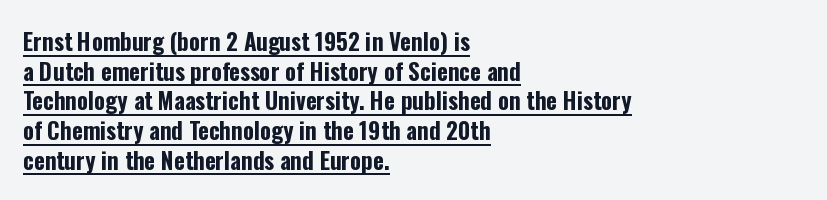
Q: Is the text bold? A: Yes.
Q: Is the text italic (slanted)? A: No, it is upright.
Q: Is the text underlined? A: Yes.
Q: How is the paragraph aligned? A: Left-aligned.
Q: Is the spacing between letters normal or unusually wide? A: Normal.
Q: Is the spacing between lines tight, normal or loose? A: Normal.
